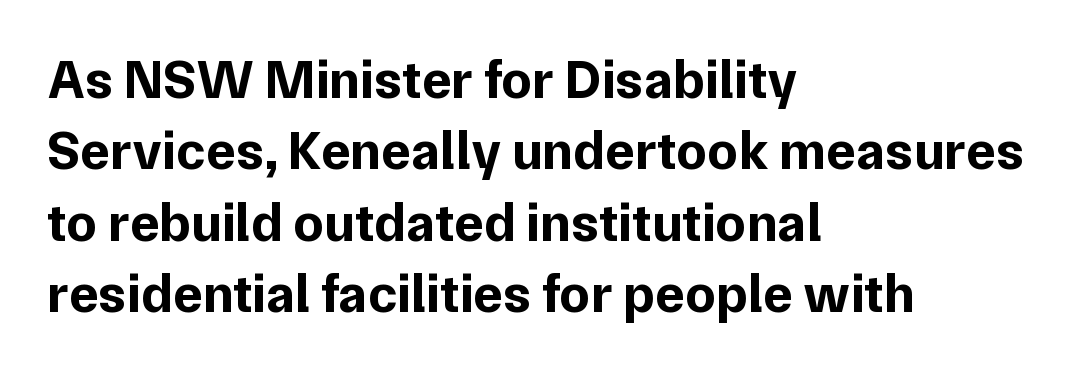
Q: Is the text bold? A: Yes.
Q: Is the text italic (slanted)? A: No, it is upright.
Q: Is the typeface a serif or a sans-serif typeface? A: Sans-serif.
Q: Is the text underlined? A: No.
Q: How is the paragraph aligned? A: Left-aligned.
Q: Is the spacing between letters normal or unusually wide? A: Normal.
Q: Is the spacing between lines tight, normal or loose? A: Normal.
Q: Width (condensed, normal, or wide)? A: Normal.
Q: Stroke contrast? A: Low.
Q: x-height? A: Medium.
Q: Monospaced? A: No.
